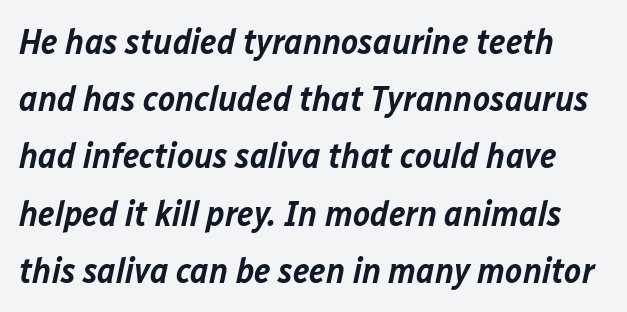
The font's italic variant was chosen for this text. This rendering features lettering with no underline. Default kerning and tracking; the words read as compact shapes. The typesetting leans somewhat heavy: a semibold.
